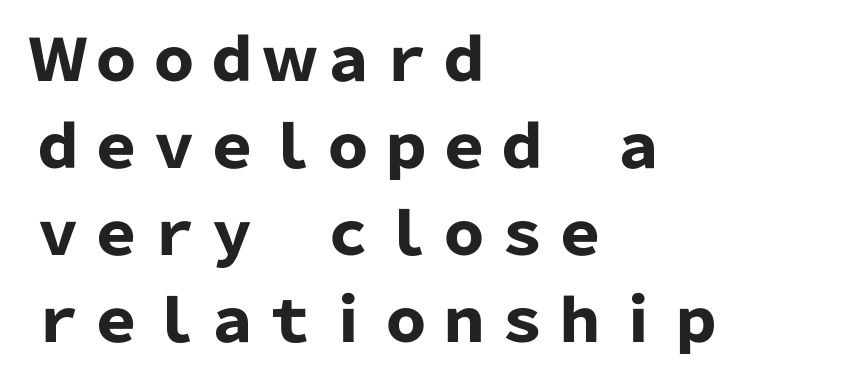
{"serif": "no", "italic": "no", "bold": "yes", "weight": "heavy", "width": "normal", "stroke_contrast": "low", "x_height": "medium", "monospaced": "no", "underline": "no", "align": "left", "line_spacing": "normal", "line_spacing_ratio": 1.5, "letter_spacing": "normal", "letter_spacing_em": 0.0, "glyph_px": 58}
